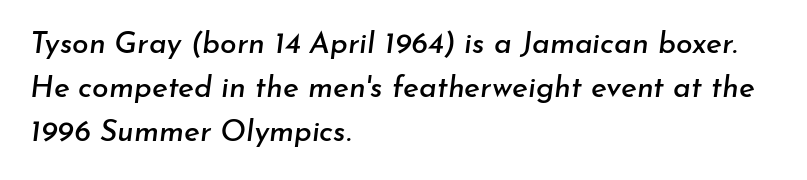
{"italic": "yes", "lean": "right", "slant_degrees": 7, "width": "normal", "stroke_contrast": "low", "x_height": "small", "monospaced": "no", "underline": "no", "align": "left", "line_spacing": "normal", "line_spacing_ratio": 1.47, "letter_spacing": "normal", "letter_spacing_em": 0.0, "glyph_px": 30}
